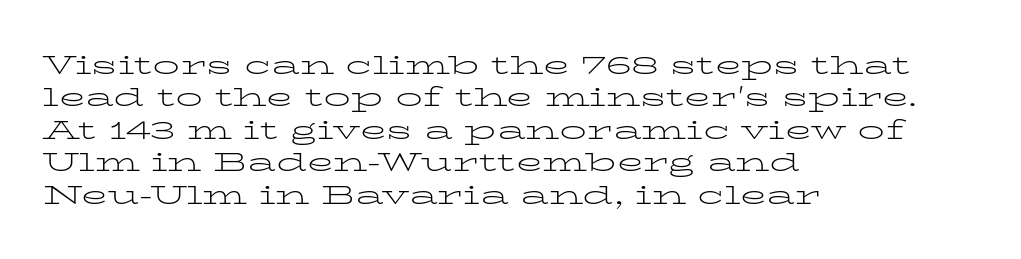
The image shows 27 px text type, upright; set left-aligned, line spacing 1.2x, normal letter spacing, not underlined.
